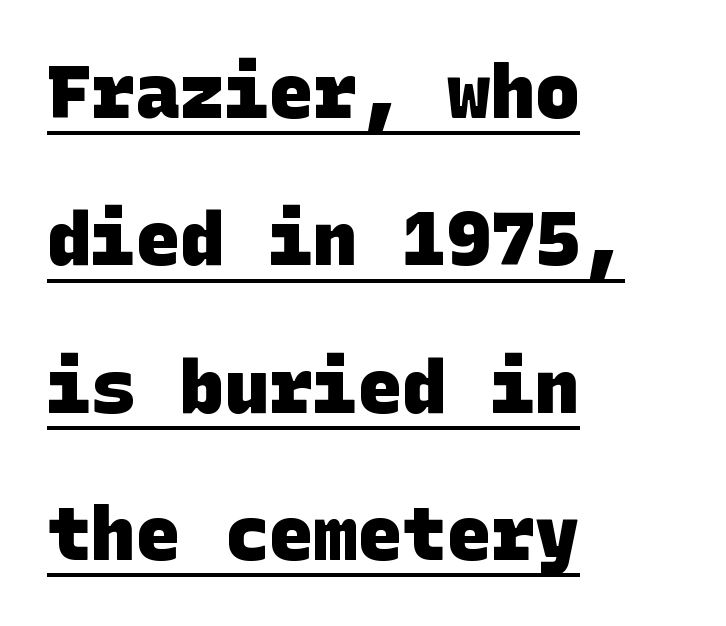
Q: Is the text bold? A: Yes.
Q: Is the typeface a serif or a sans-serif typeface? A: Sans-serif.
Q: Is the text underlined? A: Yes.
Q: How is the paragraph aligned? A: Left-aligned.
Q: Is the spacing between letters normal or unusually wide? A: Normal.
Q: Is the spacing between lines tight, normal or loose? A: Loose.
Q: Width (condensed, normal, or wide)? A: Normal.
Q: Stroke contrast? A: Low.
Q: x-height? A: Large.
